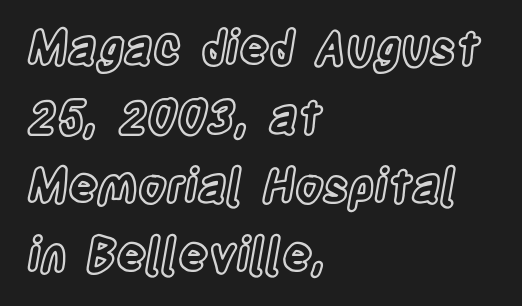
Q: Is the text italic (slanted)? A: Yes.
Q: Is the text underlined? A: No.
Q: How is the paragraph aligned? A: Left-aligned.
Q: Is the spacing between letters normal or unusually wide? A: Normal.
Q: Is the spacing between lines tight, normal or loose? A: Normal.
Q: Width (condensed, normal, or wide)? A: Condensed.
Q: x-height? A: Large.
Q: Monospaced? A: No.
